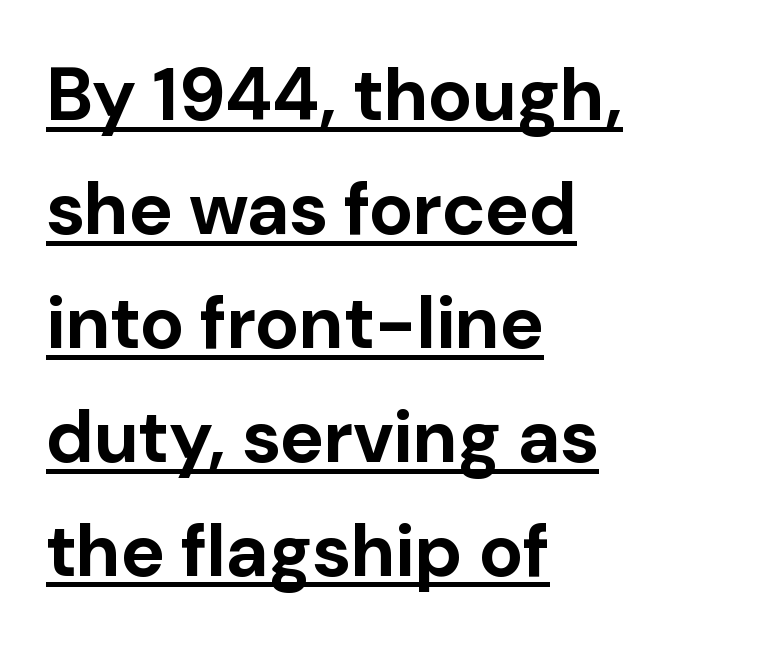
Q: Is the text bold? A: Yes.
Q: Is the text italic (slanted)? A: No, it is upright.
Q: Is the typeface a serif or a sans-serif typeface? A: Sans-serif.
Q: Is the text underlined? A: Yes.
Q: How is the paragraph aligned? A: Left-aligned.
Q: Is the spacing between letters normal or unusually wide? A: Normal.
Q: Is the spacing between lines tight, normal or loose? A: Normal.
Q: Width (condensed, normal, or wide)? A: Normal.
Q: Stroke contrast? A: Low.
Q: x-height? A: Medium.
Q: Monospaced? A: No.
